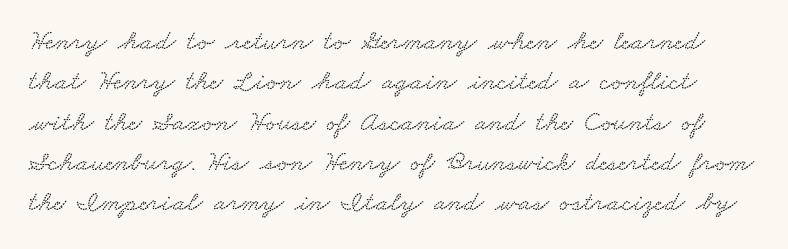
The strip under each line holds only bare page. The passage shown stacks its lines at a standard gap. You could call the tracking neutral — neither tight nor loose. Looks like regular typesetting: each glyph gets only the width it needs.
